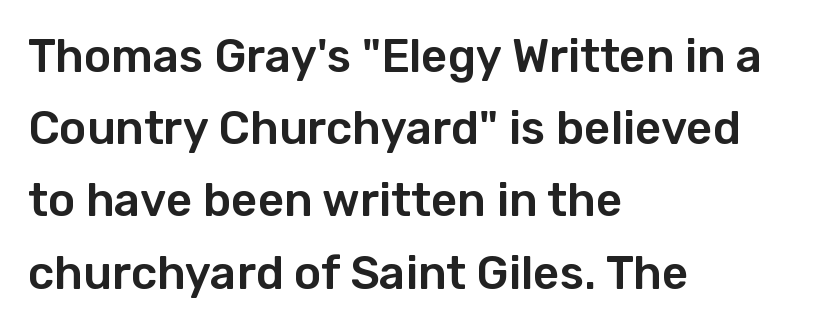
{"serif": "no", "italic": "no", "width": "normal", "stroke_contrast": "low", "x_height": "medium", "monospaced": "no", "underline": "no", "align": "left", "line_spacing": "normal", "line_spacing_ratio": 1.57, "letter_spacing": "normal", "letter_spacing_em": 0.0, "glyph_px": 46}
